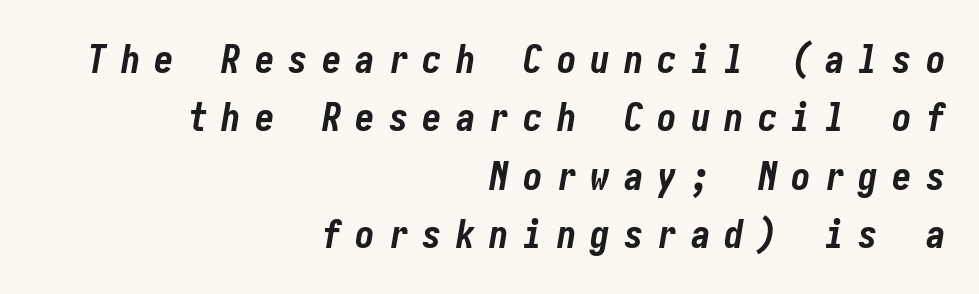
{"italic": "yes", "lean": "right", "slant_degrees": 10, "bold": "yes", "weight": "bold", "width": "condensed", "stroke_contrast": "low", "x_height": "medium", "underline": "no", "align": "right", "line_spacing": "normal", "line_spacing_ratio": 1.5, "letter_spacing": "wide", "letter_spacing_em": 0.36, "glyph_px": 39}
